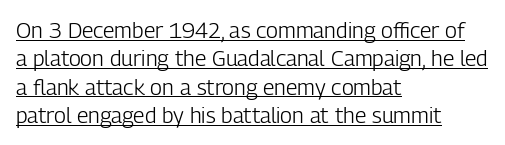
The image shows 22 px text type, upright; set left-aligned, normal line spacing (1.29x), normal letter spacing, underlined.
